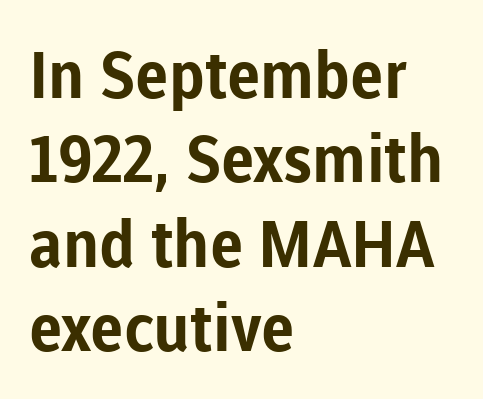
Q: Is the text bold? A: Yes.
Q: Is the text italic (slanted)? A: No, it is upright.
Q: Is the typeface a serif or a sans-serif typeface? A: Sans-serif.
Q: Is the text underlined? A: No.
Q: How is the paragraph aligned? A: Left-aligned.
Q: Is the spacing between letters normal or unusually wide? A: Normal.
Q: Is the spacing between lines tight, normal or loose? A: Normal.
Q: Width (condensed, normal, or wide)? A: Normal.
Q: Stroke contrast? A: Low.
Q: x-height? A: Medium.
Q: Monospaced? A: No.
